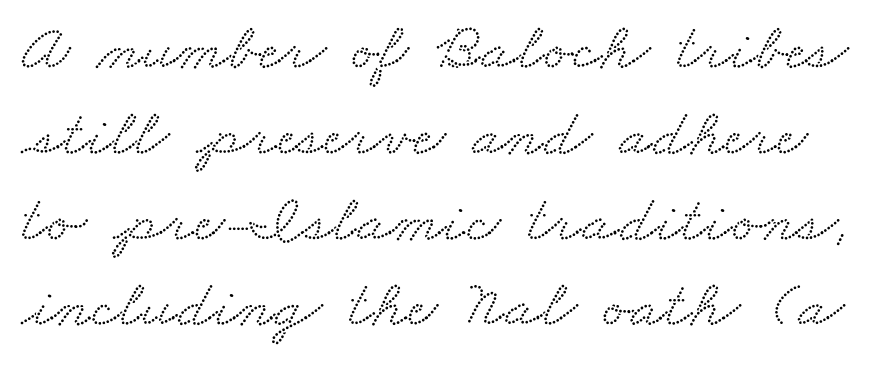
Q: Is the typeface a serif or a sans-serif typeface? A: Serif.
Q: Is the text underlined? A: No.
Q: Is the spacing between letters normal or unusually wide? A: Normal.
Q: Is the spacing between lines tight, normal or loose? A: Normal.
Q: Width (condensed, normal, or wide)? A: Wide.
Q: Stroke contrast? A: Low.
Q: x-height? A: Small.
Q: Monospaced? A: No.
